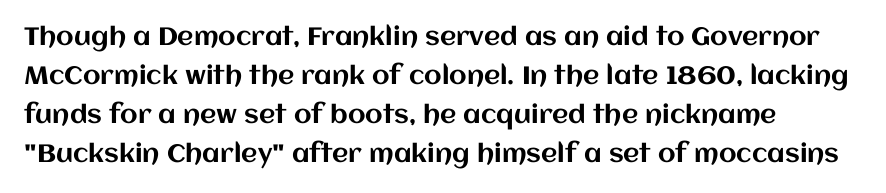
Q: Is the text italic (slanted)? A: No, it is upright.
Q: Is the text underlined? A: No.
Q: How is the paragraph aligned? A: Left-aligned.
Q: Is the spacing between letters normal or unusually wide? A: Normal.
Q: Is the spacing between lines tight, normal or loose? A: Normal.
